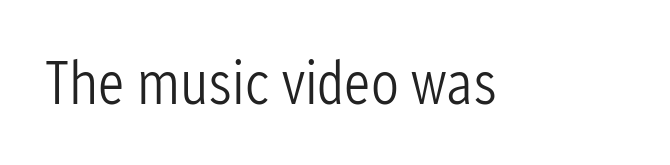
Characters remain perfectly vertical along every line. Caption: face not bold, strokes unweighted. Descender tails drop into unmarked territory. Students, note that the glyphs here touch the page at normal intervals. Each letter keeps its own natural width here, so spacing adapts to shape. Typographically, this falls in the sans-serif category.
